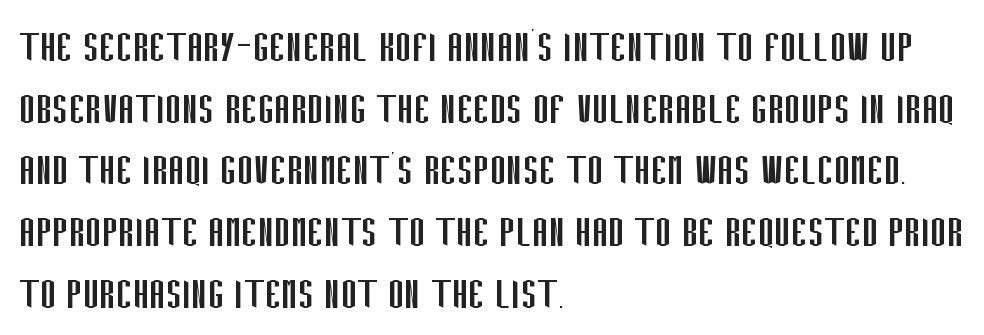
{"serif": "no", "italic": "no", "bold": "no", "weight": "regular", "width": "condensed", "stroke_contrast": "low", "x_height": "large", "monospaced": "no", "underline": "no", "align": "left", "line_spacing": "normal", "line_spacing_ratio": 1.26, "letter_spacing": "normal", "letter_spacing_em": 0.0, "glyph_px": 49}
